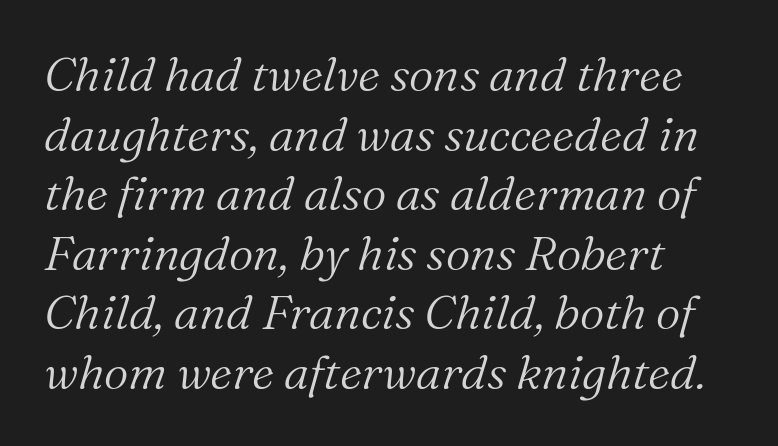
Caption: standard tracking, unaltered. Varying glyph widths throughout — classic text-font behaviour. Each stroke keeps to a modest, everyday thickness or less. The setting favours the left margin, as ordinary paragraphs usually do. Descenders hang freely into open space. The typography opts for an oblique posture over an upright one.
